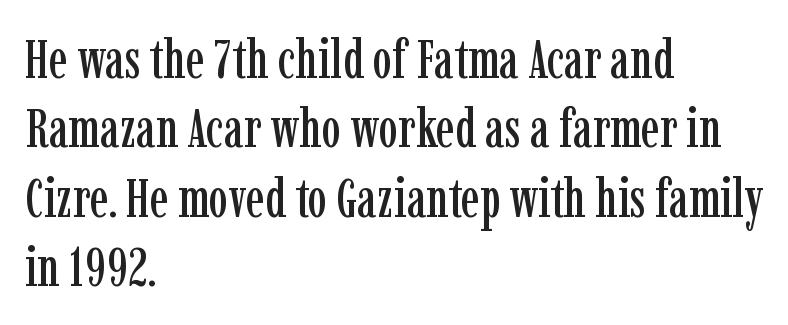
The image shows 55 px condensed serif type, upright; set left-aligned, normal line spacing (1.26x), normal letter spacing, not underlined; low stroke contrast and a medium x-height.
